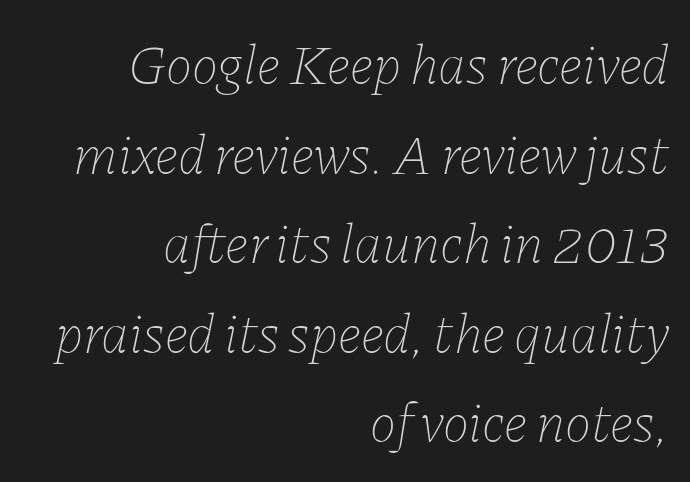
{"italic": "yes", "lean": "right", "slant_degrees": 11, "bold": "no", "weight": "thin", "width": "normal", "stroke_contrast": "low", "x_height": "medium", "monospaced": "no", "underline": "no", "align": "right", "line_spacing": "normal", "line_spacing_ratio": 1.6, "letter_spacing": "normal", "letter_spacing_em": 0.0, "glyph_px": 56}
